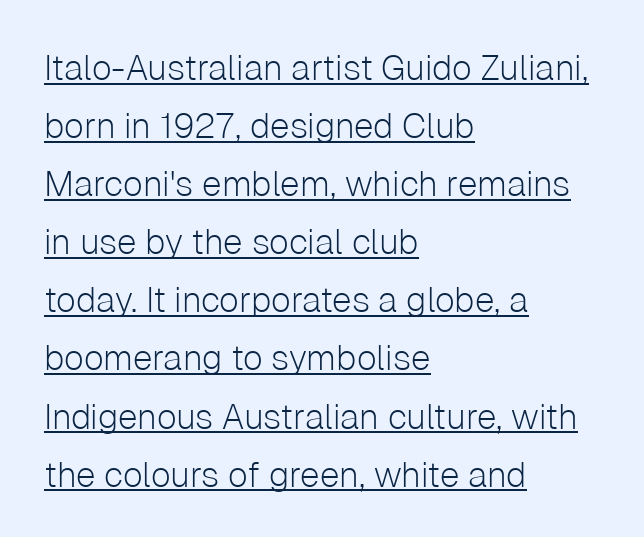
The image shows 35 px light sans-serif type, upright; set left-aligned, normal line spacing (1.66x), normal letter spacing, underlined; low stroke contrast and a medium x-height.
